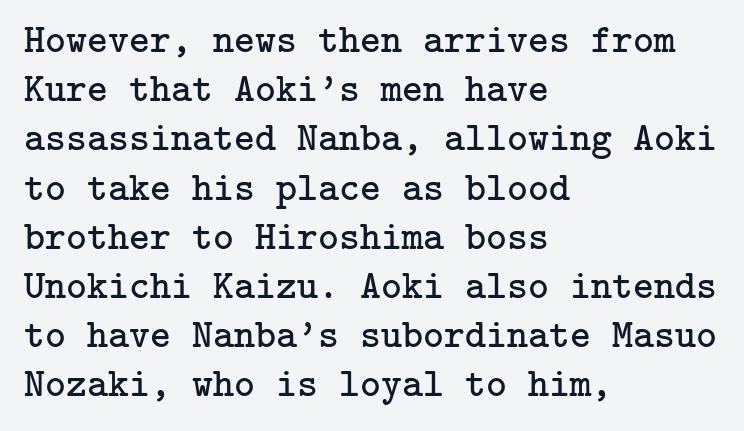
Q: Is the text bold? A: No.
Q: Is the text italic (slanted)? A: No, it is upright.
Q: Is the typeface a serif or a sans-serif typeface? A: Serif.
Q: Is the text underlined? A: No.
Q: How is the paragraph aligned? A: Left-aligned.
Q: Is the spacing between letters normal or unusually wide? A: Normal.
Q: Width (condensed, normal, or wide)? A: Normal.
Q: Stroke contrast? A: Low.
Q: x-height? A: Medium.
